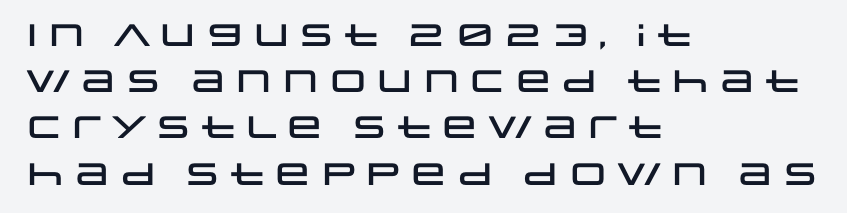
Q: Is the text italic (slanted)? A: No, it is upright.
Q: Is the typeface a serif or a sans-serif typeface? A: Sans-serif.
Q: Is the text underlined? A: No.
Q: How is the paragraph aligned? A: Left-aligned.
Q: Is the spacing between letters normal or unusually wide? A: Normal.
Q: Is the spacing between lines tight, normal or loose? A: Normal.
Q: Width (condensed, normal, or wide)? A: Wide.
Q: Stroke contrast? A: Low.
Q: x-height? A: Large.
Q: Monospaced? A: No.
